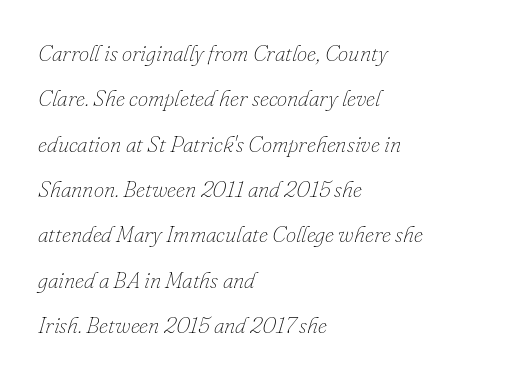
Q: Is the text bold? A: No.
Q: Is the text italic (slanted)? A: Yes, it leans right by about 16 degrees.
Q: Is the text underlined? A: No.
Q: How is the paragraph aligned? A: Left-aligned.
Q: Is the spacing between letters normal or unusually wide? A: Normal.
Q: Is the spacing between lines tight, normal or loose? A: Loose.
